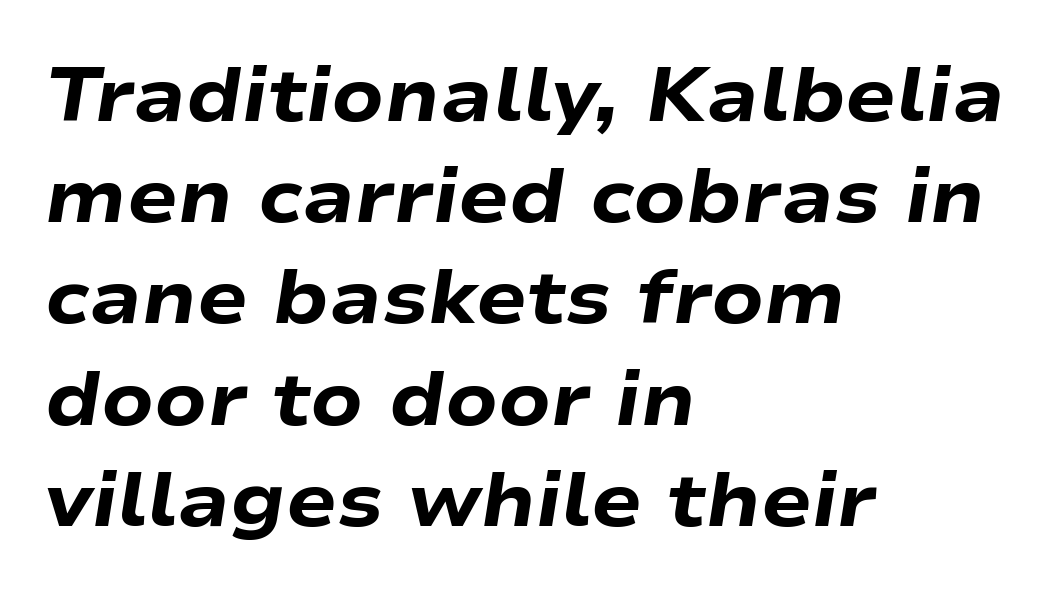
Q: Is the text bold? A: Yes.
Q: Is the text italic (slanted)? A: Yes, it leans right by about 9 degrees.
Q: Is the text underlined? A: No.
Q: How is the paragraph aligned? A: Left-aligned.
Q: Is the spacing between letters normal or unusually wide? A: Normal.
Q: Is the spacing between lines tight, normal or loose? A: Normal.
Q: Width (condensed, normal, or wide)? A: Wide.
Q: Stroke contrast? A: Low.
Q: x-height? A: Medium.
Q: Monospaced? A: No.
